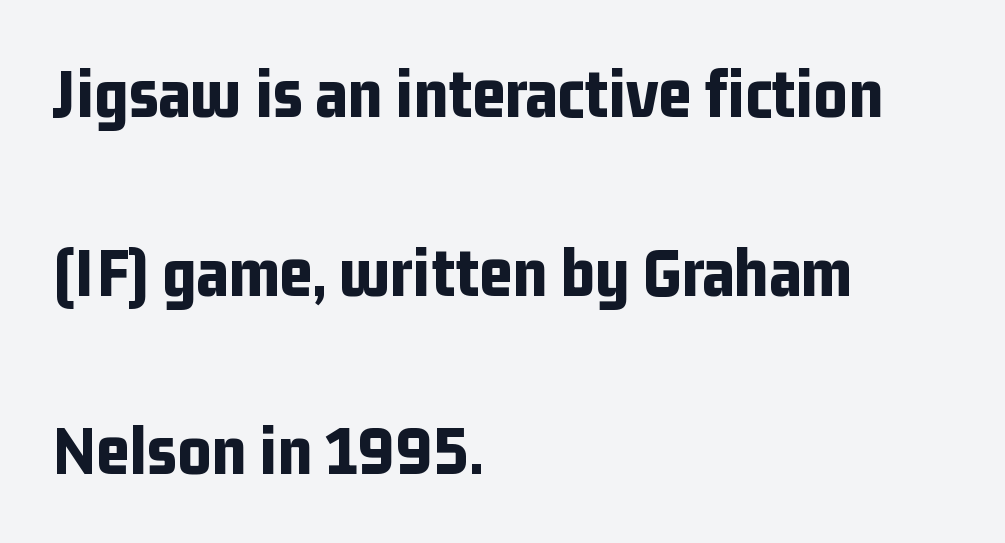
Q: Is the text bold? A: Yes.
Q: Is the text italic (slanted)? A: No, it is upright.
Q: Is the typeface a serif or a sans-serif typeface? A: Sans-serif.
Q: Is the text underlined? A: No.
Q: How is the paragraph aligned? A: Left-aligned.
Q: Is the spacing between letters normal or unusually wide? A: Normal.
Q: Is the spacing between lines tight, normal or loose? A: Loose.
Q: Width (condensed, normal, or wide)? A: Condensed.
Q: Stroke contrast? A: Low.
Q: x-height? A: Medium.
Q: Monospaced? A: No.
